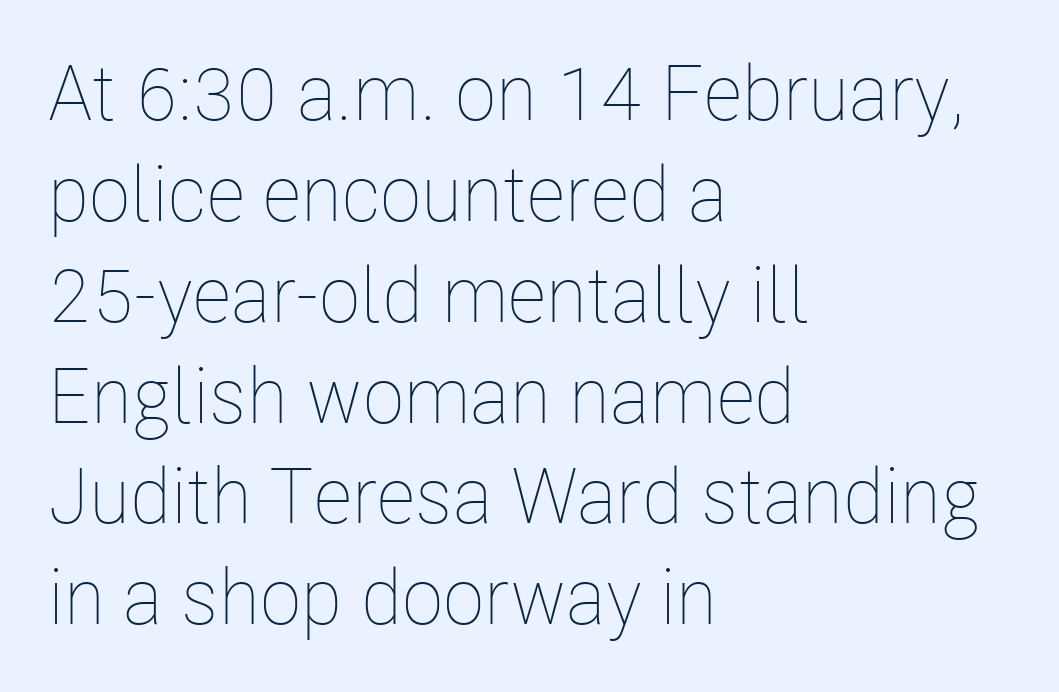
Q: Is the text bold? A: No.
Q: Is the text italic (slanted)? A: No, it is upright.
Q: Is the text underlined? A: No.
Q: How is the paragraph aligned? A: Left-aligned.
Q: Is the spacing between letters normal or unusually wide? A: Normal.
Q: Is the spacing between lines tight, normal or loose? A: Normal.
Q: Width (condensed, normal, or wide)? A: Condensed.
Q: Stroke contrast? A: Low.
Q: x-height? A: Medium.
Q: Monospaced? A: No.
